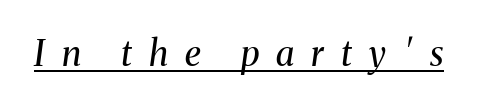
{"serif": "yes", "italic": "yes", "lean": "right", "slant_degrees": 8, "bold": "no", "weight": "regular", "width": "normal", "stroke_contrast": "medium", "x_height": "medium", "monospaced": "no", "underline": "yes", "letter_spacing": "wide", "letter_spacing_em": 0.49, "glyph_px": 35}
